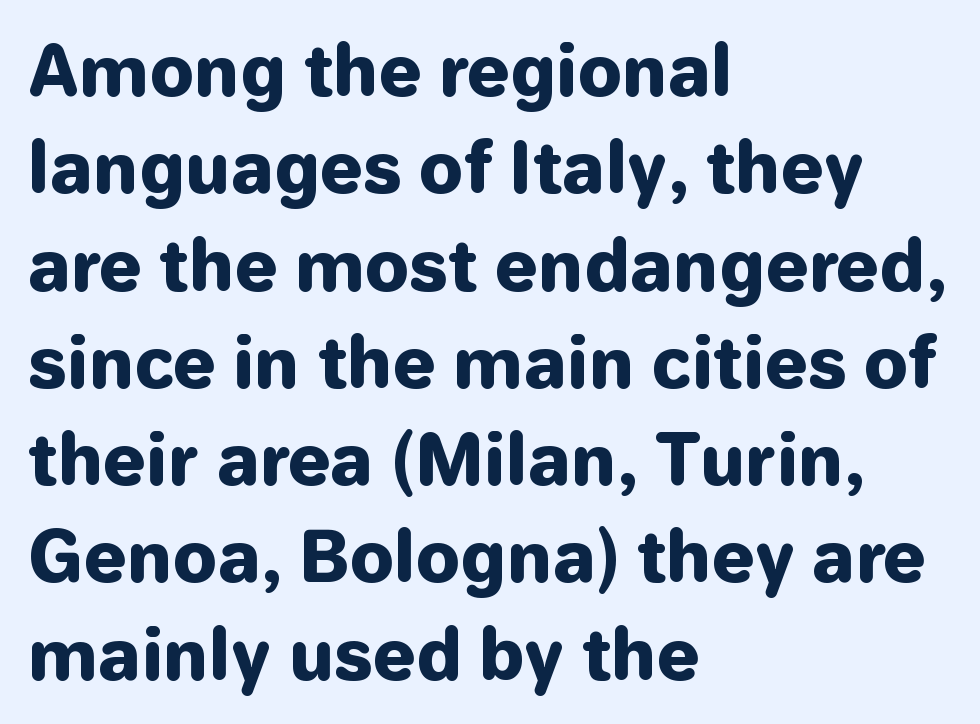
Q: Is the text bold? A: Yes.
Q: Is the text italic (slanted)? A: No, it is upright.
Q: Is the typeface a serif or a sans-serif typeface? A: Sans-serif.
Q: Is the text underlined? A: No.
Q: How is the paragraph aligned? A: Left-aligned.
Q: Is the spacing between letters normal or unusually wide? A: Normal.
Q: Is the spacing between lines tight, normal or loose? A: Normal.
Q: Width (condensed, normal, or wide)? A: Normal.
Q: Stroke contrast? A: Low.
Q: x-height? A: Medium.
Q: Monospaced? A: No.
